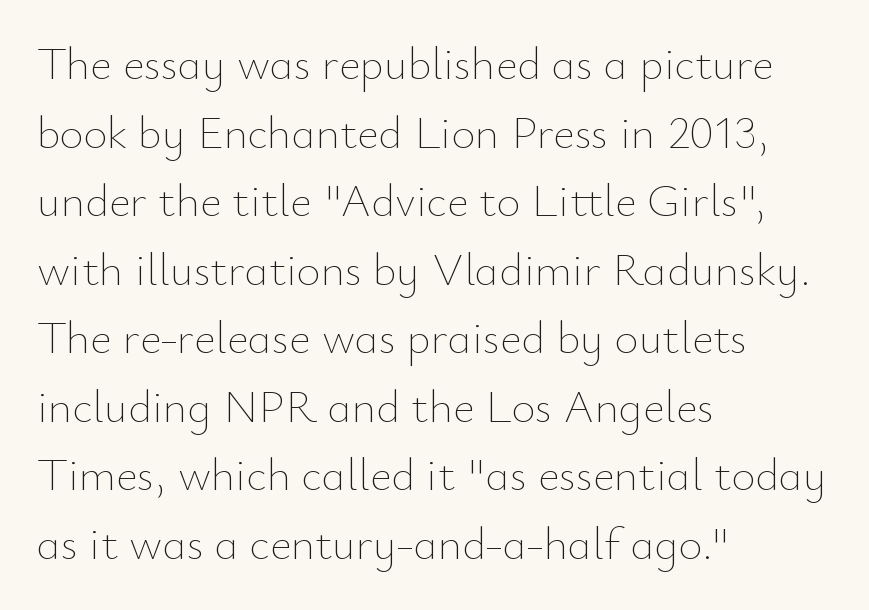
The image shows 46 px thin type, upright; set left-aligned, normal line spacing (1.49x), normal letter spacing, not underlined; low stroke contrast and a small x-height.
